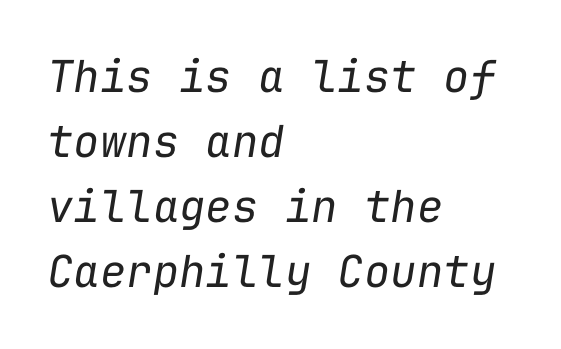
{"italic": "yes", "lean": "right", "slant_degrees": 9, "bold": "no", "weight": "regular", "width": "normal", "stroke_contrast": "low", "x_height": "medium", "monospaced": "yes", "underline": "no", "align": "left", "line_spacing": "normal", "line_spacing_ratio": 1.48, "letter_spacing": "normal", "letter_spacing_em": 0.0, "glyph_px": 44}
